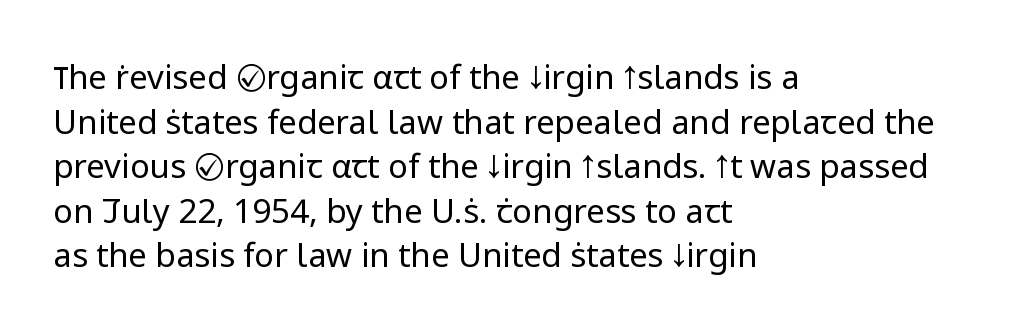
Vertically, the passage feels balanced, rows spaced as you'd expect. The strip under each line holds only bare page. Here the designer chose a conventional face with non-uniform glyph widths. Compared with typical body copy, the letter spacing here is the same. This sample uses a sans-serif face. A quiet, ordinary-to-light weight characterises the typeface.
